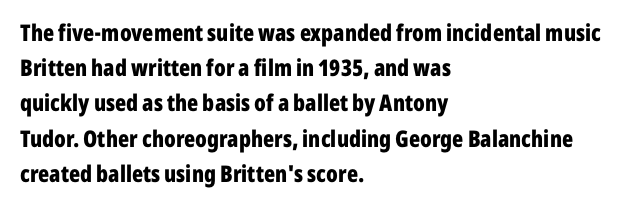
Q: Is the text bold? A: Yes.
Q: Is the text italic (slanted)? A: No, it is upright.
Q: Is the text underlined? A: No.
Q: How is the paragraph aligned? A: Left-aligned.
Q: Is the spacing between letters normal or unusually wide? A: Normal.
Q: Is the spacing between lines tight, normal or loose? A: Normal.
